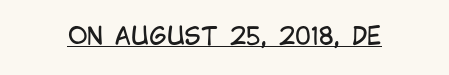
{"italic": "no", "bold": "no", "underline": "yes", "letter_spacing": "normal", "letter_spacing_em": 0.0, "glyph_px": 24}
